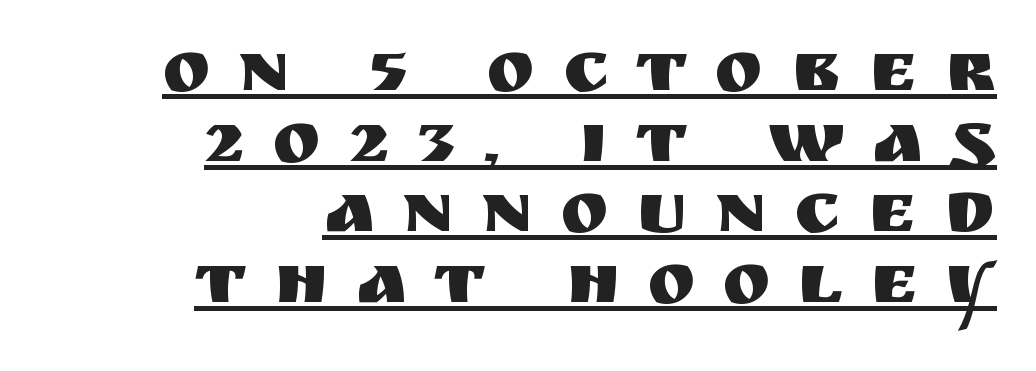
Spacing verdict: proportional, widths tailored to each character. A sans-serif font was chosen for this passage. Cramped leading. The specimen includes a rule beneath the text block's lines.
